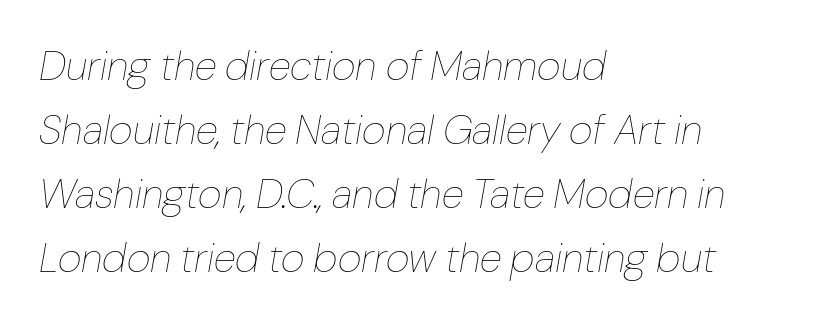
The image shows 41 px thin type, italic (leaning right); set left-aligned, normal line spacing (1.56x), normal letter spacing, not underlined; low stroke contrast and a medium x-height.
